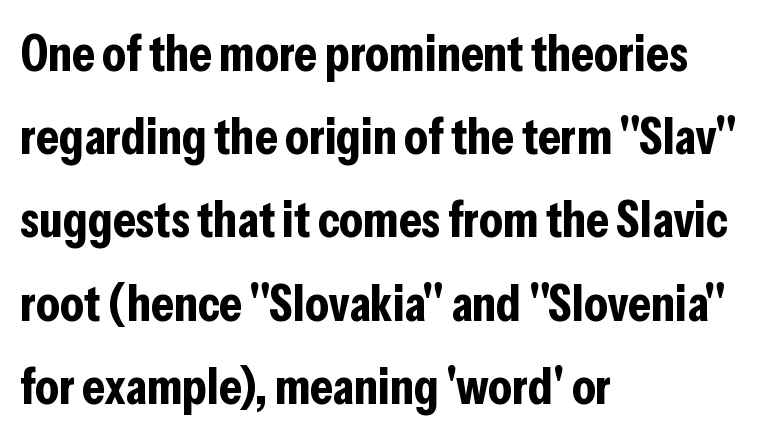
The image shows 52 px bold, condensed sans-serif type, upright; set left-aligned, normal line spacing (1.6x), normal letter spacing, not underlined; low stroke contrast and a medium x-height.
